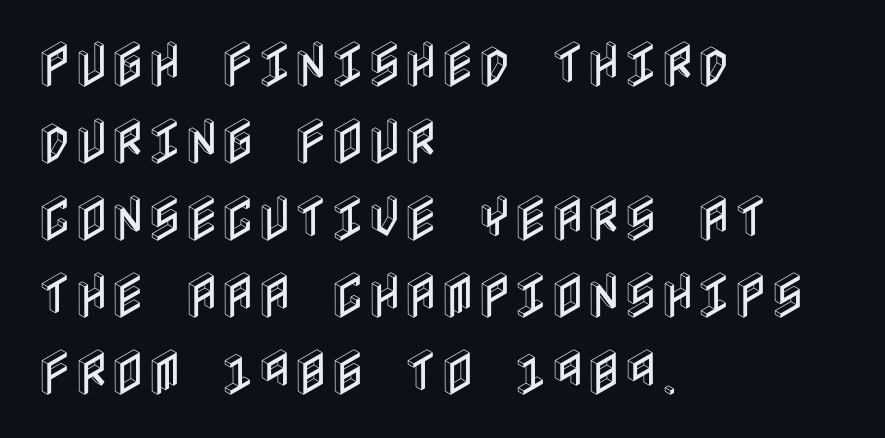
The image shows 50 px condensed type, upright; set left-aligned, normal line spacing (1.54x), normal letter spacing, not underlined; a large x-height.
